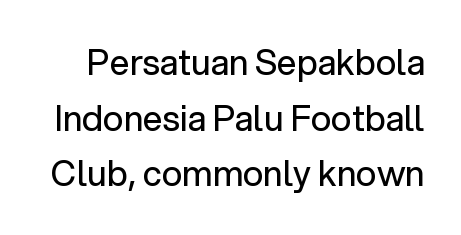
The rendering uses natural spacing where letterforms have individual widths. Typographically, this falls in the sans-serif category. Look at the tracking — it's just the regular setting, nothing added. These lines were composed using upright roman letters.
